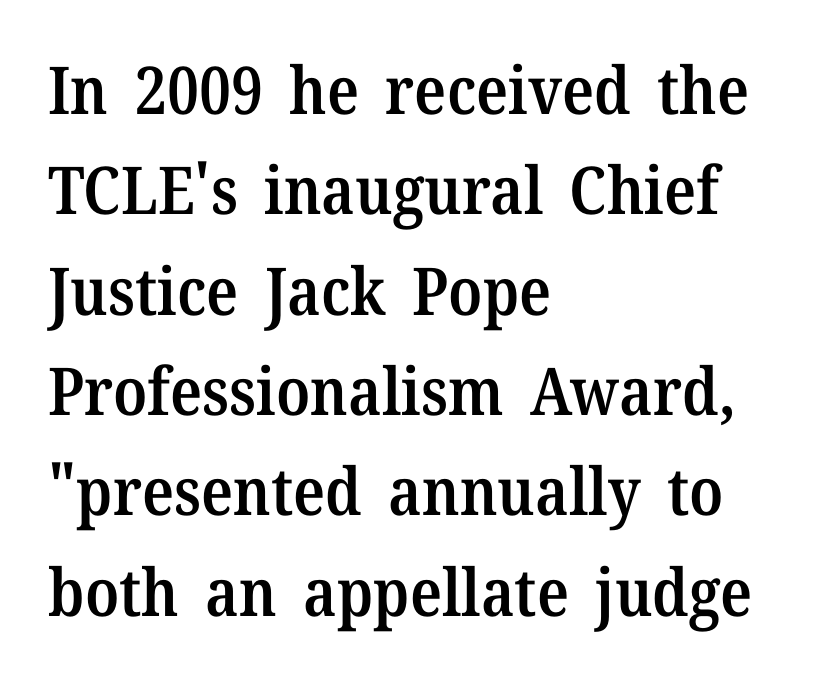
The glyphs have the mass of a demibold cut, below bold. The characters display serif detailing at their extremities. Spacing between characters is what you'd get straight out of the box. Descenders hang freely into open space. Line spacing here is normal. Think of a printed novel: that variable character pitch is what you see here.
